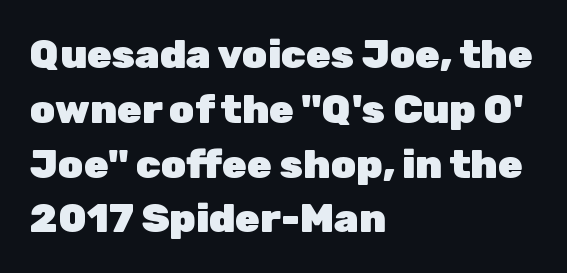
Q: Is the text bold? A: Yes.
Q: Is the text italic (slanted)? A: No, it is upright.
Q: Is the typeface a serif or a sans-serif typeface? A: Sans-serif.
Q: Is the text underlined? A: No.
Q: How is the paragraph aligned? A: Left-aligned.
Q: Is the spacing between letters normal or unusually wide? A: Normal.
Q: Is the spacing between lines tight, normal or loose? A: Normal.
Q: Width (condensed, normal, or wide)? A: Normal.
Q: Stroke contrast? A: Low.
Q: x-height? A: Medium.
Q: Monospaced? A: No.
